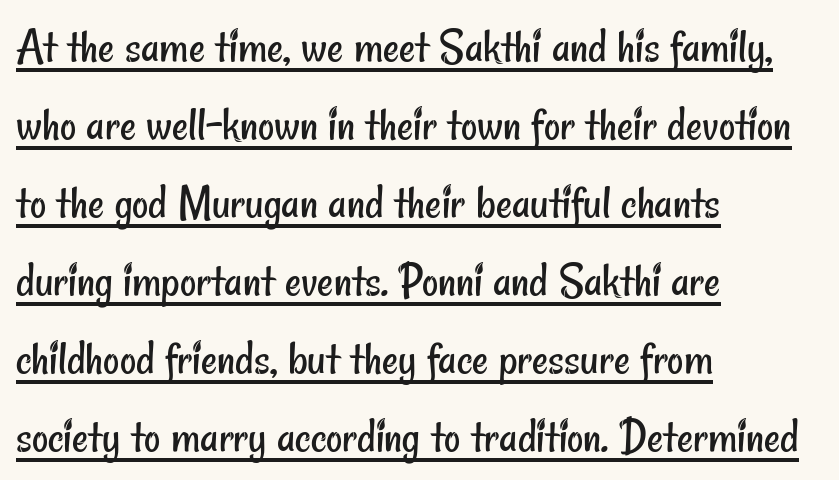
The image shows 50 px regular-weight, condensed sans-serif type; set left-aligned, normal line spacing (1.56x), normal letter spacing, underlined; low stroke contrast and a small x-height.
